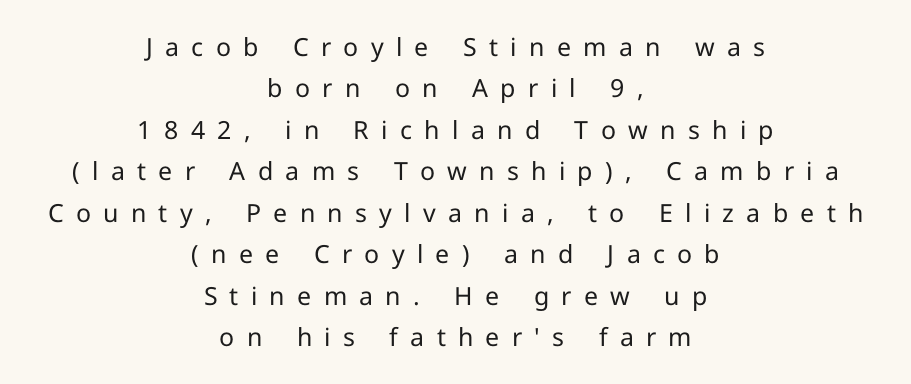
Q: Is the text bold? A: No.
Q: Is the text italic (slanted)? A: No, it is upright.
Q: Is the text underlined? A: No.
Q: How is the paragraph aligned? A: Centered.
Q: Is the spacing between letters normal or unusually wide? A: Unusually wide.
Q: Is the spacing between lines tight, normal or loose? A: Normal.
